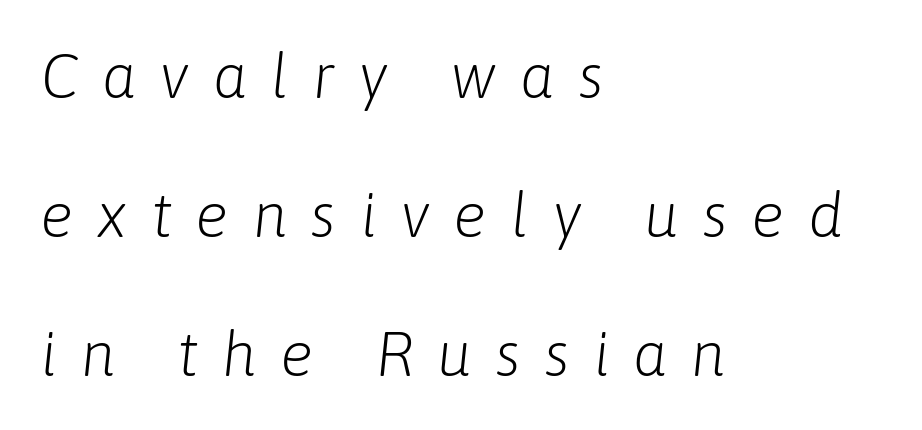
Descenders are the only things crossing below the line. A quiet, ordinary-to-light weight characterises the typeface. A typesetter would call this leading open, well beyond the default. Is the letter spacing exaggerated? Yes — the characters are pushed far apart. Proportional: the letters do not fall into vertical columns. Rendered with sloped, italic letterforms.
